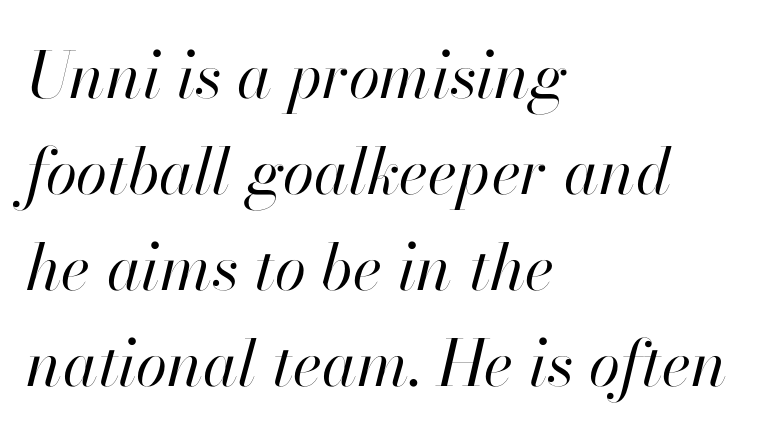
{"italic": "yes", "lean": "right", "slant_degrees": 13, "bold": "no", "weight": "regular", "width": "normal", "stroke_contrast": "high", "x_height": "small", "monospaced": "no", "underline": "no", "align": "left", "line_spacing": "normal", "line_spacing_ratio": 1.5, "letter_spacing": "normal", "letter_spacing_em": 0.0, "glyph_px": 64}
